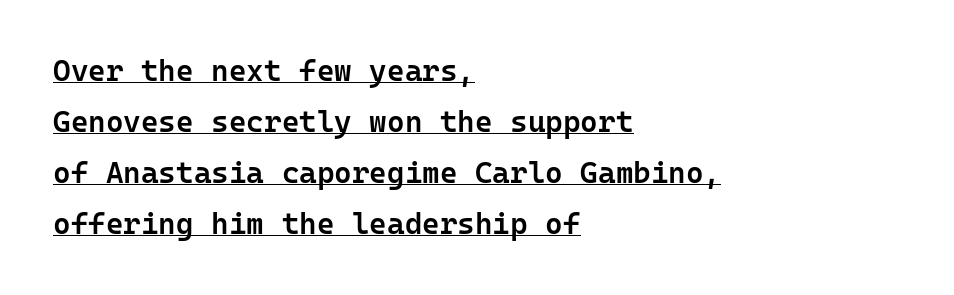
Evenly set lines give the paragraph a standard silhouette. Ascenders rise straight up at ninety degrees. Casual observation: everything's shoved over to the left. This is sans-serif lettering, the kind often seen on screens and signage.
